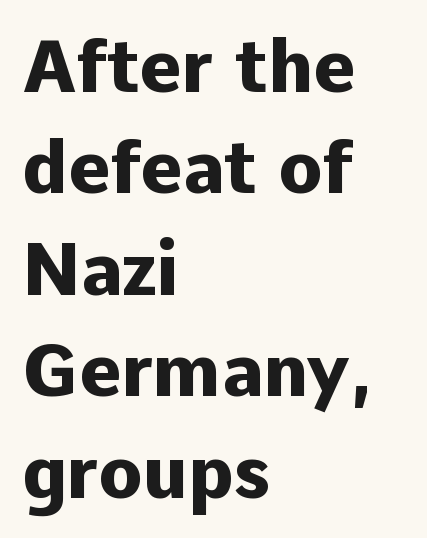
The image shows 73 px heavy sans-serif type, upright; set left-aligned, normal line spacing (1.39x), normal letter spacing, not underlined; low stroke contrast and a medium x-height.
